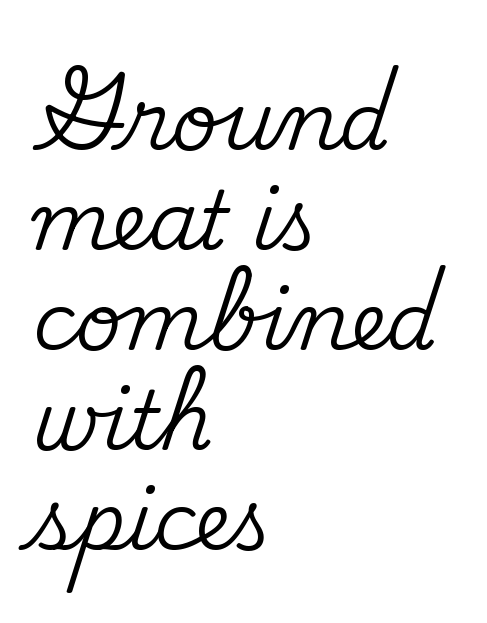
The image shows 80 px text type; set left-aligned, normal line spacing (1.25x), normal letter spacing, not underlined; medium stroke contrast and a small x-height.
